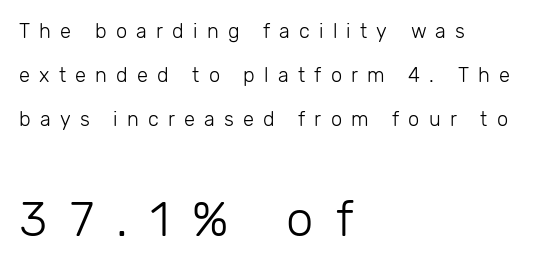
Which chunk is bigger? The second one — the bottom block dwarfs the top. No feet cap the strokes, marking this as sans-serif type. Line spacing here is loose. Varying glyph widths throughout — classic text-font behaviour.
